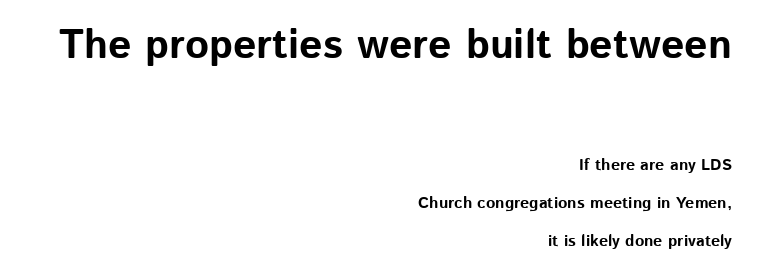
Q: Is the text bold? A: Yes.
Q: Is the text italic (slanted)? A: No, it is upright.
Q: Is the typeface a serif or a sans-serif typeface? A: Sans-serif.
Q: Is the text underlined? A: No.
Q: How is the paragraph aligned? A: Right-aligned.
Q: Is the spacing between letters normal or unusually wide? A: Normal.
Q: Is the spacing between lines tight, normal or loose? A: Loose.
Q: Which block of text is set in a larger size, the first (top) or the second (bottom)? A: The first (top) one.
Q: Width (condensed, normal, or wide)? A: Normal.
Q: Stroke contrast? A: Low.
Q: x-height? A: Medium.
Q: Monospaced? A: No.
